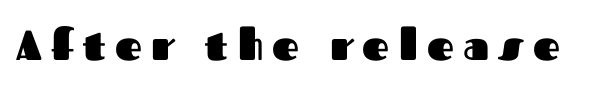
Q: Is the text bold? A: Yes.
Q: Is the text italic (slanted)? A: No, it is upright.
Q: Is the typeface a serif or a sans-serif typeface? A: Sans-serif.
Q: Is the text underlined? A: No.
Q: Is the spacing between letters normal or unusually wide? A: Unusually wide.
Q: Width (condensed, normal, or wide)? A: Normal.
Q: Stroke contrast? A: Medium.
Q: x-height? A: Medium.
Q: Monospaced? A: No.
